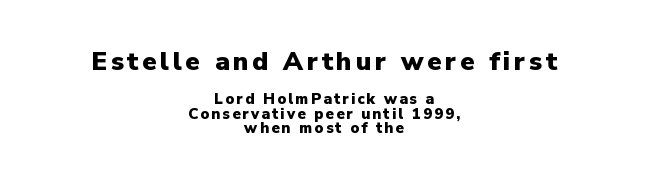
Typeset on center — no edge is straight. In terms of leading, this rendering errs on the cramped side. Quick note: not italic, upright. Strokes here are thick enough to call this a true bold.
